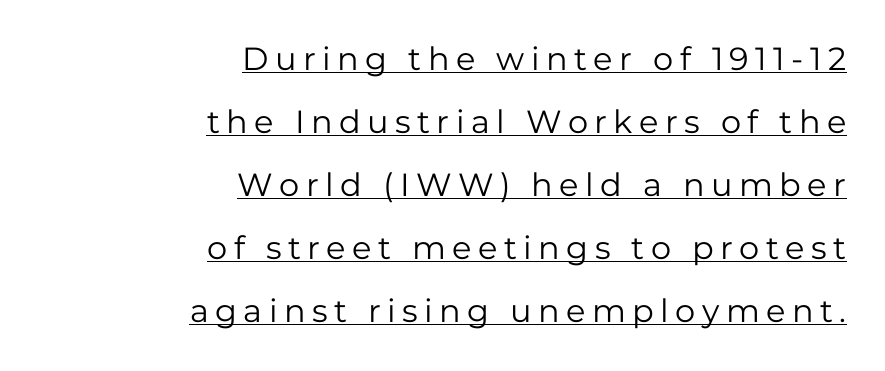
Q: Is the text bold? A: No.
Q: Is the text italic (slanted)? A: No, it is upright.
Q: Is the typeface a serif or a sans-serif typeface? A: Sans-serif.
Q: Is the text underlined? A: Yes.
Q: How is the paragraph aligned? A: Right-aligned.
Q: Is the spacing between letters normal or unusually wide? A: Unusually wide.
Q: Is the spacing between lines tight, normal or loose? A: Loose.
Q: Width (condensed, normal, or wide)? A: Normal.
Q: Stroke contrast? A: Low.
Q: x-height? A: Medium.
Q: Monospaced? A: No.
